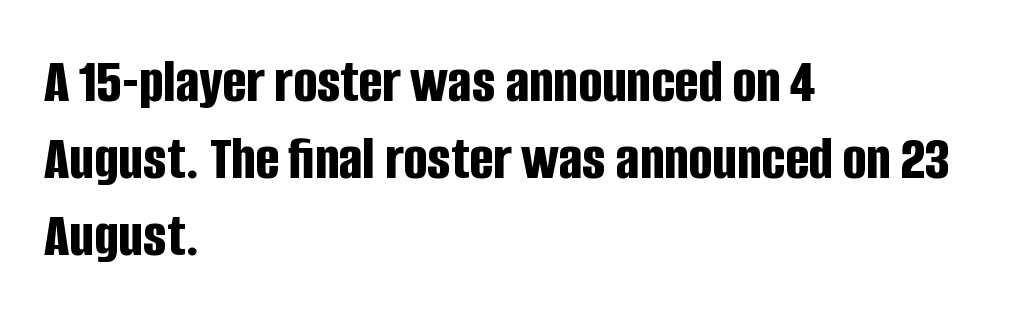
Q: Is the text bold? A: Yes.
Q: Is the text italic (slanted)? A: No, it is upright.
Q: Is the typeface a serif or a sans-serif typeface? A: Sans-serif.
Q: Is the text underlined? A: No.
Q: How is the paragraph aligned? A: Left-aligned.
Q: Is the spacing between letters normal or unusually wide? A: Normal.
Q: Width (condensed, normal, or wide)? A: Condensed.
Q: Stroke contrast? A: Low.
Q: x-height? A: Large.
Q: Monospaced? A: No.
